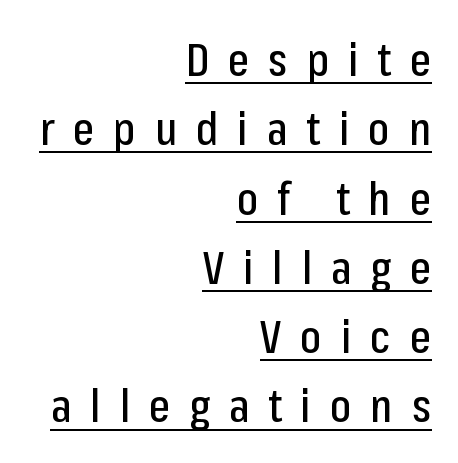
The image shows 45 px condensed sans-serif type, upright; set right-aligned, normal line spacing (1.54x), unusually wide letter spacing (+0.42 em), underlined; low stroke contrast and a medium x-height.
